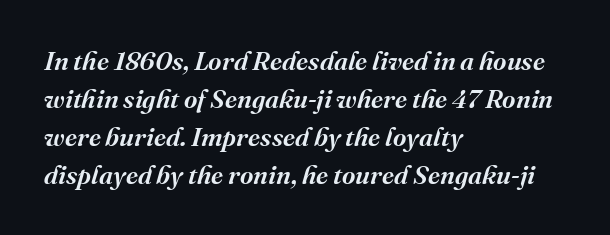
{"italic": "yes", "lean": "right", "slant_degrees": 16, "bold": "semi", "underline": "no", "align": "left", "line_spacing": "normal", "line_spacing_ratio": 1.46, "letter_spacing": "normal", "letter_spacing_em": 0.0, "glyph_px": 26}
